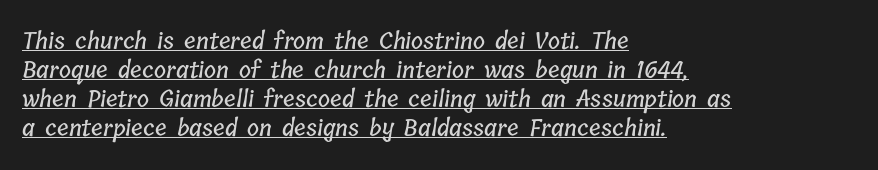
{"underline": "yes", "align": "left", "line_spacing": "normal", "line_spacing_ratio": 1.26, "letter_spacing": "normal", "letter_spacing_em": 0.0, "glyph_px": 23}
